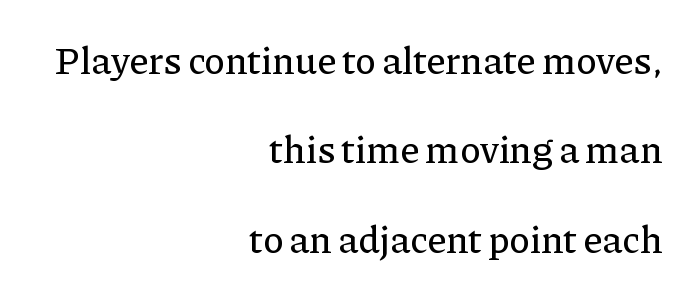
The rendering anchors every line to the right-hand side. Think of a printed novel: that variable character pitch is what you see here. The tracking reads as untouched default to a designer's eye. The glyphs are unaccompanied by any horizontal stroke below them.
